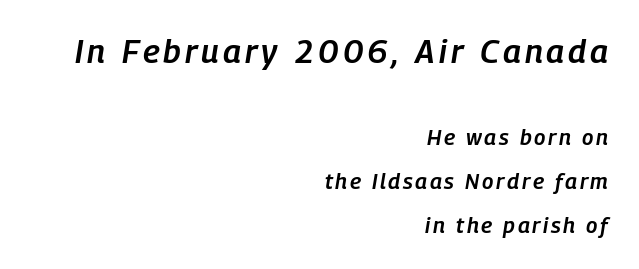
Students, this is semibold: more ink than regular, less than bold. The leading is generous, giving the passage an open texture. The compositor pushed each line to the right boundary. Note: larger setting up top, smaller setting below.
